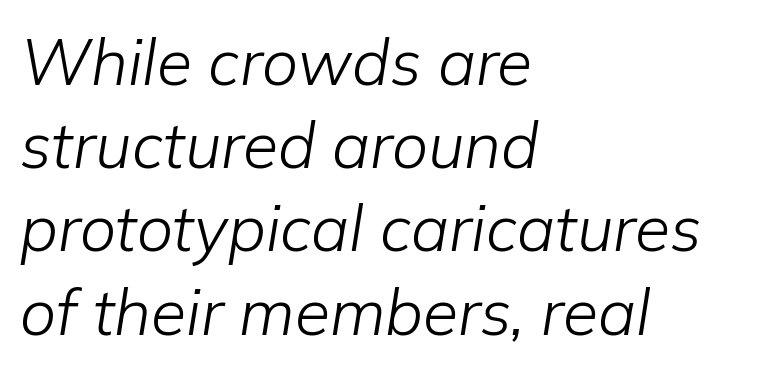
Q: Is the text bold? A: No.
Q: Is the text italic (slanted)? A: Yes, it leans right by about 9 degrees.
Q: Is the text underlined? A: No.
Q: How is the paragraph aligned? A: Left-aligned.
Q: Is the spacing between letters normal or unusually wide? A: Normal.
Q: Is the spacing between lines tight, normal or loose? A: Normal.
Q: Width (condensed, normal, or wide)? A: Normal.
Q: Stroke contrast? A: Low.
Q: x-height? A: Medium.
Q: Monospaced? A: No.
